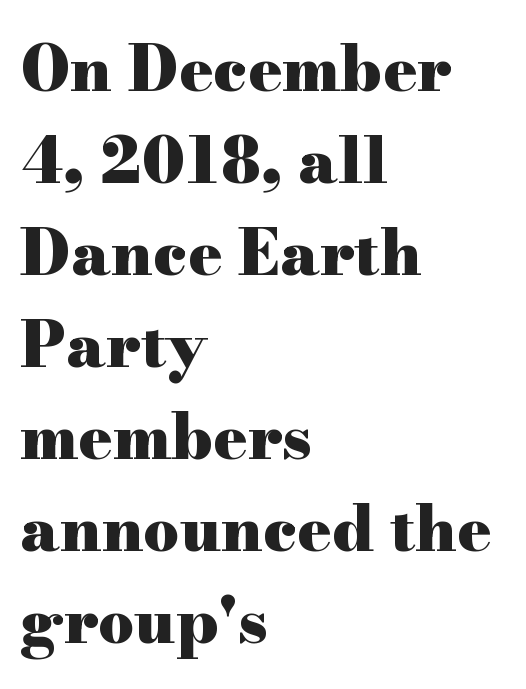
Q: Is the text bold? A: Yes.
Q: Is the text italic (slanted)? A: No, it is upright.
Q: Is the typeface a serif or a sans-serif typeface? A: Serif.
Q: Is the text underlined? A: No.
Q: How is the paragraph aligned? A: Left-aligned.
Q: Is the spacing between letters normal or unusually wide? A: Normal.
Q: Is the spacing between lines tight, normal or loose? A: Normal.
Q: Width (condensed, normal, or wide)? A: Wide.
Q: Stroke contrast? A: High.
Q: x-height? A: Small.
Q: Monospaced? A: No.
